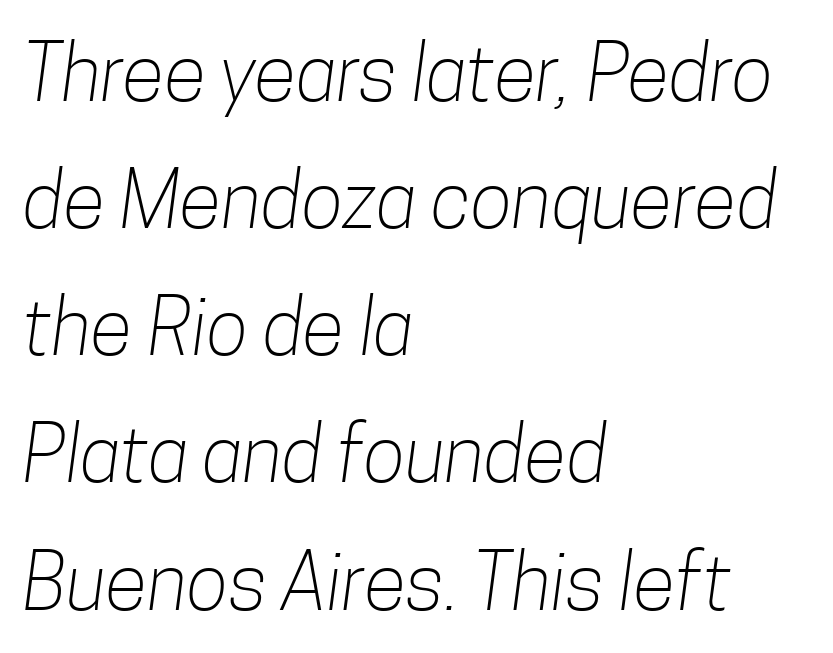
The image shows 78 px light, condensed sans-serif type; set left-aligned, normal line spacing (1.63x), normal letter spacing, not underlined; low stroke contrast and a medium x-height.
